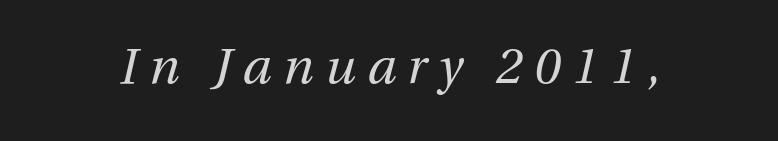
The image shows 50 px regular-weight type, italic (leaning right); set unusually wide letter spacing (+0.23 em), not underlined; medium stroke contrast and a medium x-height.
